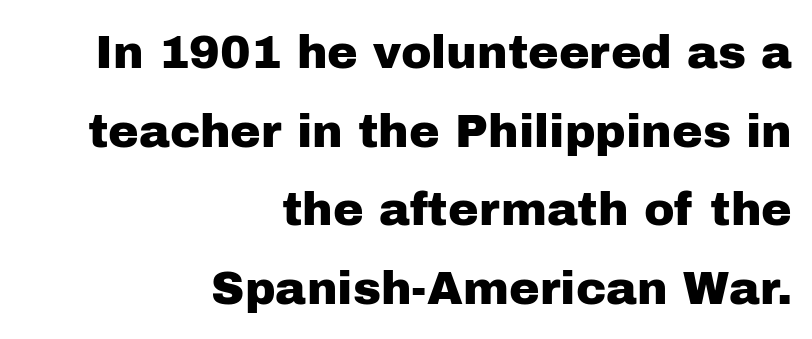
Caption: standard tracking, unaltered. Casual observation: everything's shoved over to the right. The lettering stays uniformly vertical, giving the passage a roman look. The strip under each line holds only bare page. To sum up the face: it is a sans, with no serifs.
